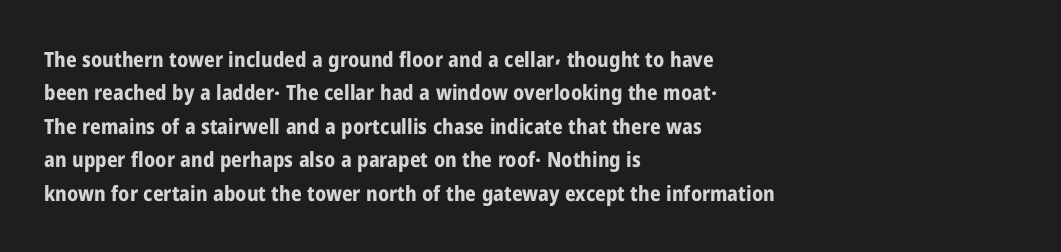
The image shows 21 px bold type, upright; set left-aligned, normal line spacing (1.59x), normal letter spacing, not underlined.
